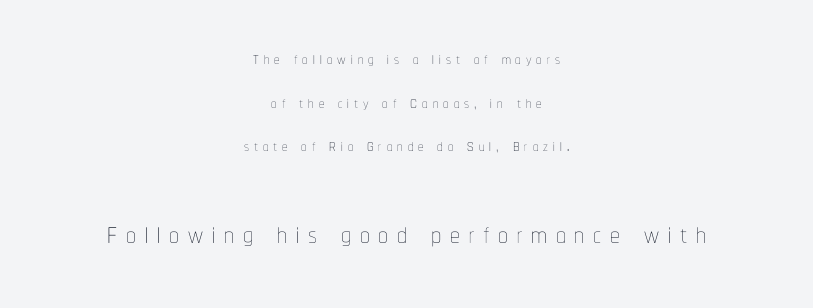
The font sits on the lighter half of the weight spectrum, regular included. The specimen omits any rule beneath the text block's lines. Inter-character spacing is expanded well beyond the font's built-in metrics. This is the regular roman posture of the typeface.
